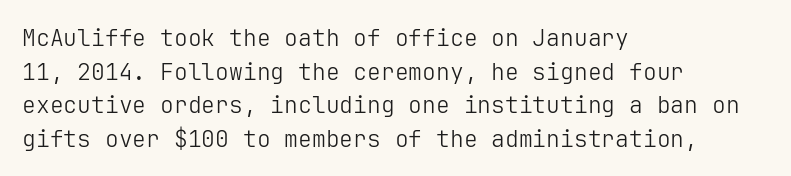
What stands out about the letter spacing? Nothing — it is the standard amount. Type without underlining. You can tell it's not italic because the verticals are truly vertical. Is there much room between lines? A standard amount, neither cramped nor airy.
